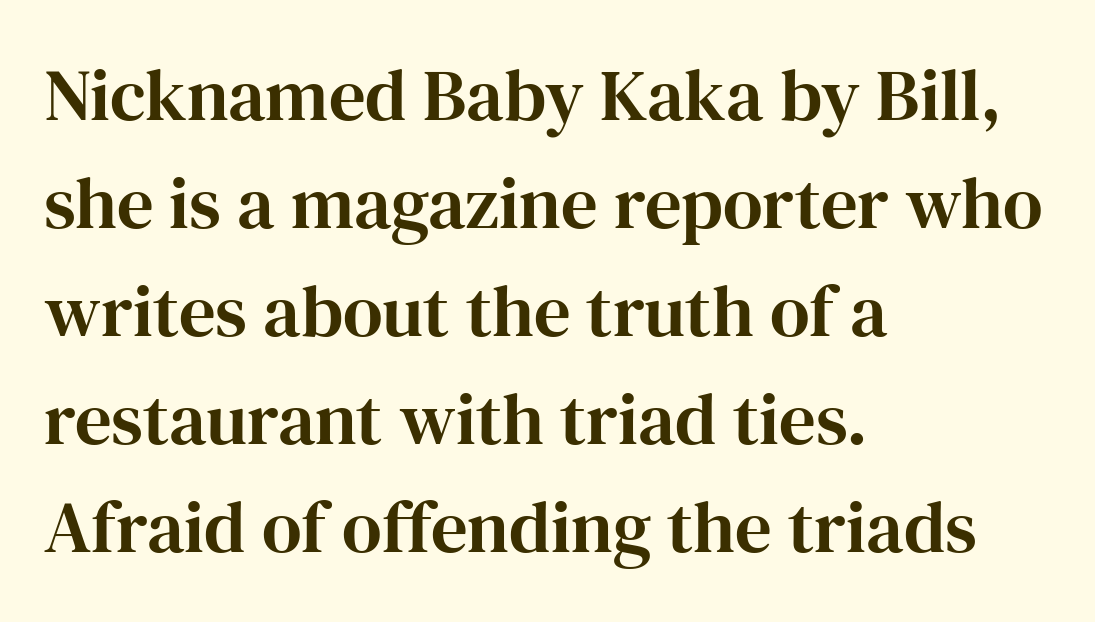
{"serif": "yes", "italic": "no", "width": "normal", "stroke_contrast": "high", "x_height": "medium", "monospaced": "no", "underline": "no", "align": "left", "line_spacing": "normal", "line_spacing_ratio": 1.48, "letter_spacing": "normal", "letter_spacing_em": 0.0, "glyph_px": 73}
